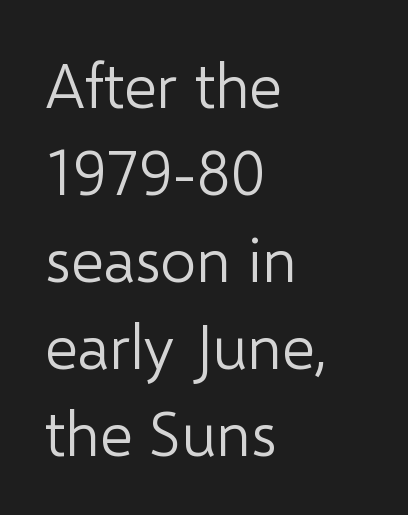
The zone under the glyphs is completely vacant. The gaps between neighbouring characters are ordinary and unremarkable. How would I describe the line gaps? Plain and ordinary. If you drew a line through each stem, it would be perfectly vertical. These lines are composed in type without serifs.
